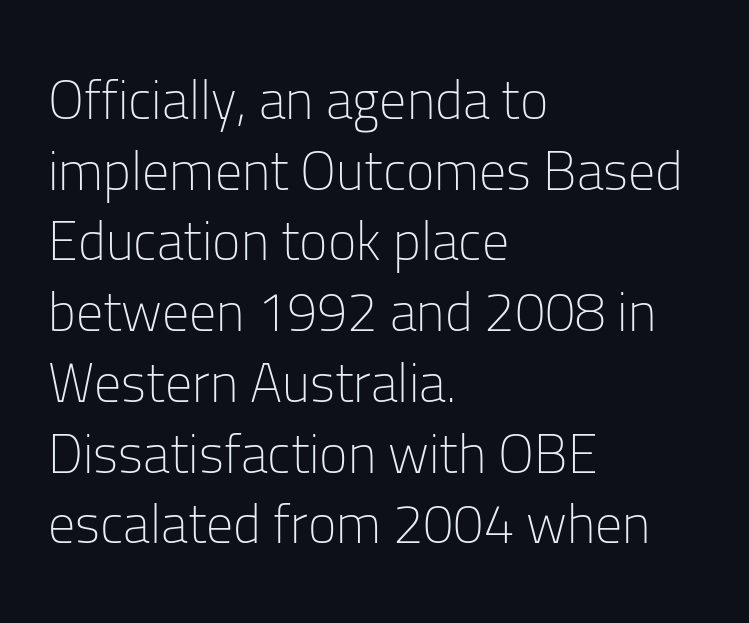
The image shows 54 px light sans-serif type, upright; set left-aligned, normal line spacing (1.31x), normal letter spacing, not underlined; low stroke contrast and a medium x-height.
